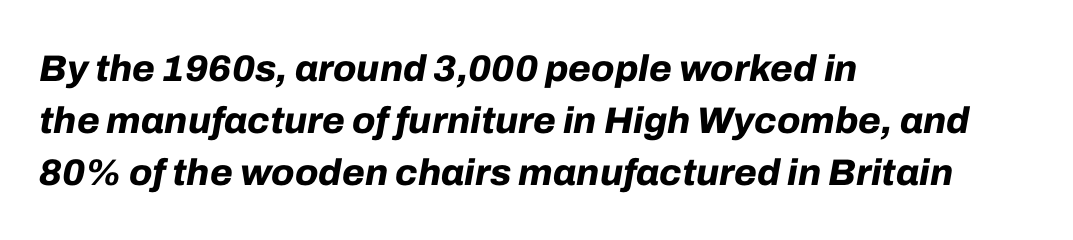
Q: Is the text bold? A: Yes.
Q: Is the text italic (slanted)? A: Yes, it leans right by about 10 degrees.
Q: Is the text underlined? A: No.
Q: How is the paragraph aligned? A: Left-aligned.
Q: Is the spacing between letters normal or unusually wide? A: Normal.
Q: Is the spacing between lines tight, normal or loose? A: Normal.
Q: Width (condensed, normal, or wide)? A: Normal.
Q: Stroke contrast? A: Low.
Q: x-height? A: Medium.
Q: Monospaced? A: No.
